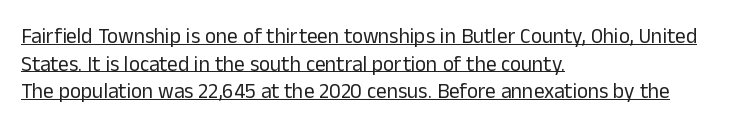
The image shows 21 px text type, upright; set left-aligned, normal line spacing (1.31x), normal letter spacing, underlined.
